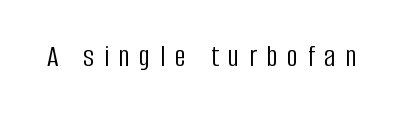
Q: Is the text bold? A: No.
Q: Is the text italic (slanted)? A: No, it is upright.
Q: Is the typeface a serif or a sans-serif typeface? A: Sans-serif.
Q: Is the text underlined? A: No.
Q: Is the spacing between letters normal or unusually wide? A: Unusually wide.
Q: Width (condensed, normal, or wide)? A: Condensed.
Q: Stroke contrast? A: Low.
Q: x-height? A: Large.
Q: Monospaced? A: No.
